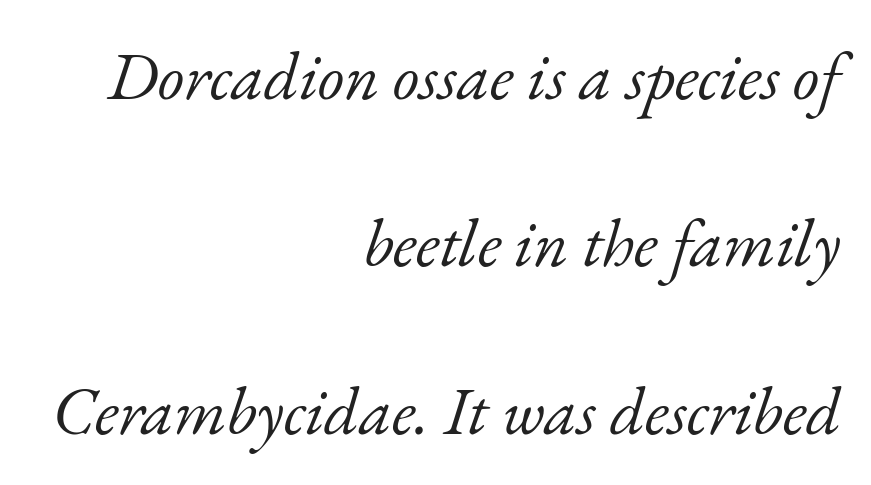
Leading is clearly above the norm, producing a sparse column. Which margin do the lines hug? The right one — the left edge is uneven. You can tell from the footed stems that serif type was used. These lines keep a tight, regular rhythm from letter to letter. If you drew a line through each stem, it would be angled.
